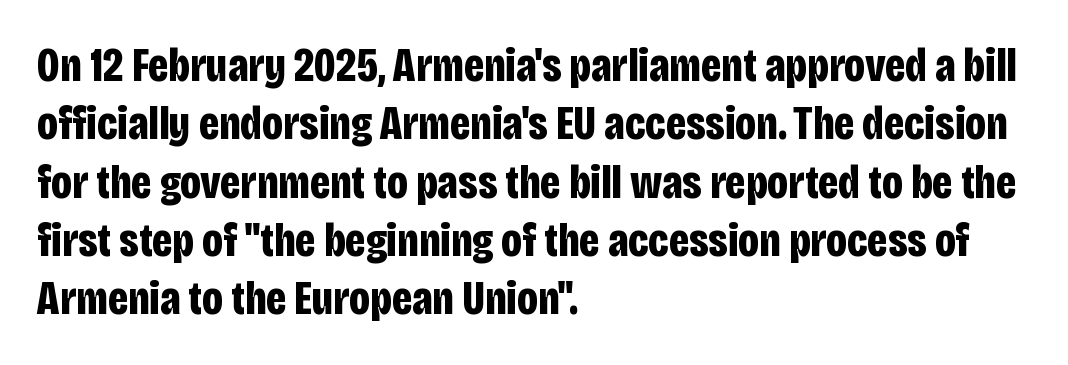
The foot of each line stays bare and open. Examine the stroke ends and you'll find no serifs. The letters sit at their default tracking, neither squeezed nor spread. Bold? Absolutely — the strokes are thick and heavy. These lines are set flush left with a ragged right edge.
